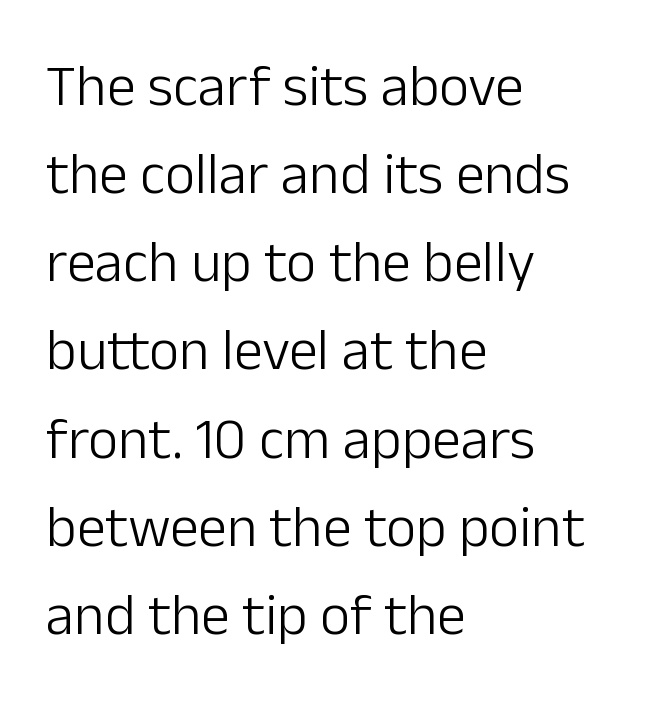
Q: Is the text bold? A: No.
Q: Is the text italic (slanted)? A: No, it is upright.
Q: Is the typeface a serif or a sans-serif typeface? A: Sans-serif.
Q: Is the text underlined? A: No.
Q: How is the paragraph aligned? A: Left-aligned.
Q: Is the spacing between letters normal or unusually wide? A: Normal.
Q: Is the spacing between lines tight, normal or loose? A: Normal.
Q: Width (condensed, normal, or wide)? A: Normal.
Q: Stroke contrast? A: Low.
Q: x-height? A: Medium.
Q: Monospaced? A: No.
